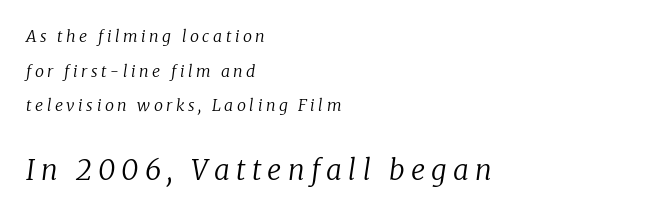
{"serif": "yes", "italic": "yes", "lean": "right", "slant_degrees": 8, "bold": "no", "weight": "regular", "width": "normal", "stroke_contrast": "low", "x_height": "medium", "monospaced": "no", "underline": "no", "align": "left", "line_spacing": "loose", "line_spacing_ratio": 2.16, "letter_spacing": "wide", "letter_spacing_em": 0.22, "larger_block": "second", "size_ratio": 1.75, "glyph_px": 28}
